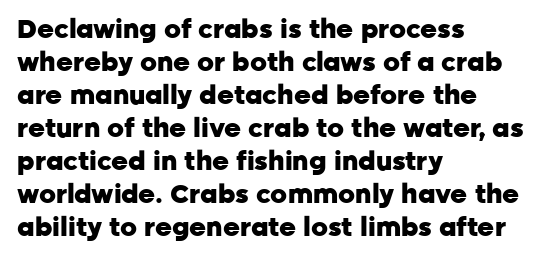
{"italic": "no", "bold": "yes", "underline": "no", "align": "left", "line_spacing": "normal", "line_spacing_ratio": 1.27, "letter_spacing": "normal", "letter_spacing_em": 0.0, "glyph_px": 26}
